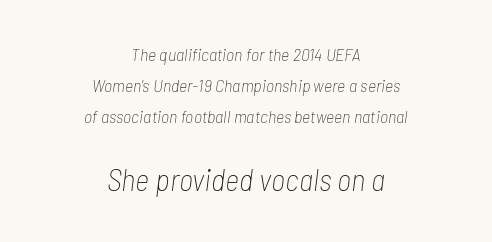
Line starts and ends both wander, symmetrically. Spacing verdict: proportional, widths tailored to each character. The space beneath each line is pristine and unruled. Think standard paragraph weight, or any step lighter than that.
